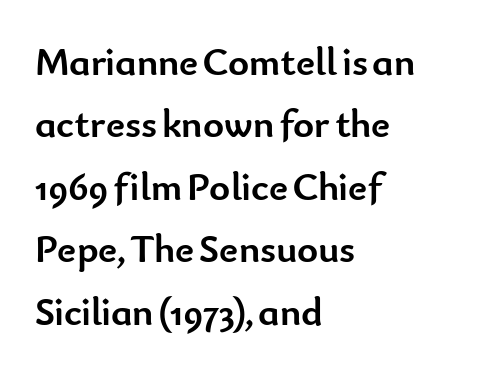
{"serif": "no", "italic": "no", "bold": "yes", "weight": "semibold", "width": "normal", "stroke_contrast": "low", "x_height": "small", "monospaced": "no", "underline": "no", "align": "left", "line_spacing": "normal", "line_spacing_ratio": 1.56, "letter_spacing": "normal", "letter_spacing_em": 0.0, "glyph_px": 40}
